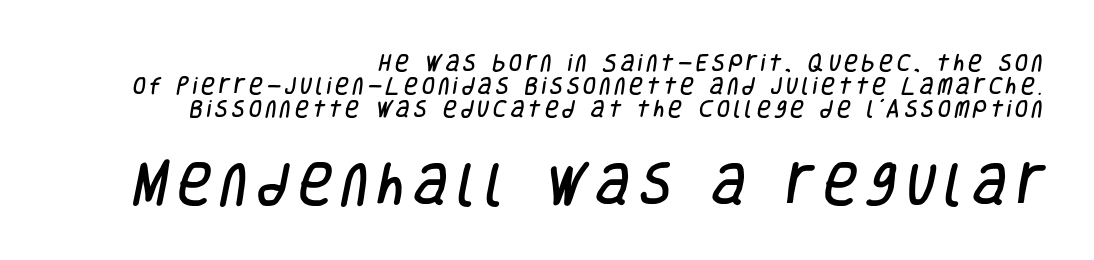
The string is rendered with underlining switched off. Check where the strokes stop: nothing finishes them off — pure sans. This sample uses expanded letter spacing, leaving extra air between glyphs. Larger block? The one below; the one above is distinctly smaller. The ragged edge is on the left, which tells us the setting is flush right.
